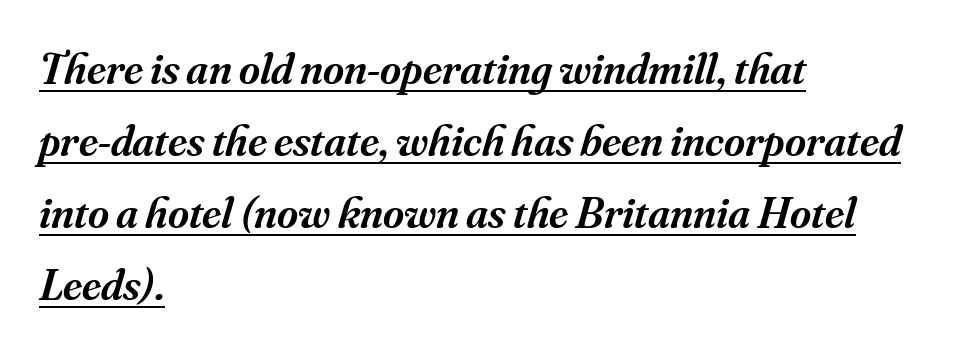
Q: Is the text bold? A: Semi-bold.
Q: Is the text italic (slanted)? A: Yes, it leans right by about 16 degrees.
Q: Is the typeface a serif or a sans-serif typeface? A: Serif.
Q: Is the text underlined? A: Yes.
Q: How is the paragraph aligned? A: Left-aligned.
Q: Is the spacing between letters normal or unusually wide? A: Normal.
Q: Is the spacing between lines tight, normal or loose? A: Normal.
Q: Width (condensed, normal, or wide)? A: Normal.
Q: Stroke contrast? A: Medium.
Q: x-height? A: Small.
Q: Monospaced? A: No.
